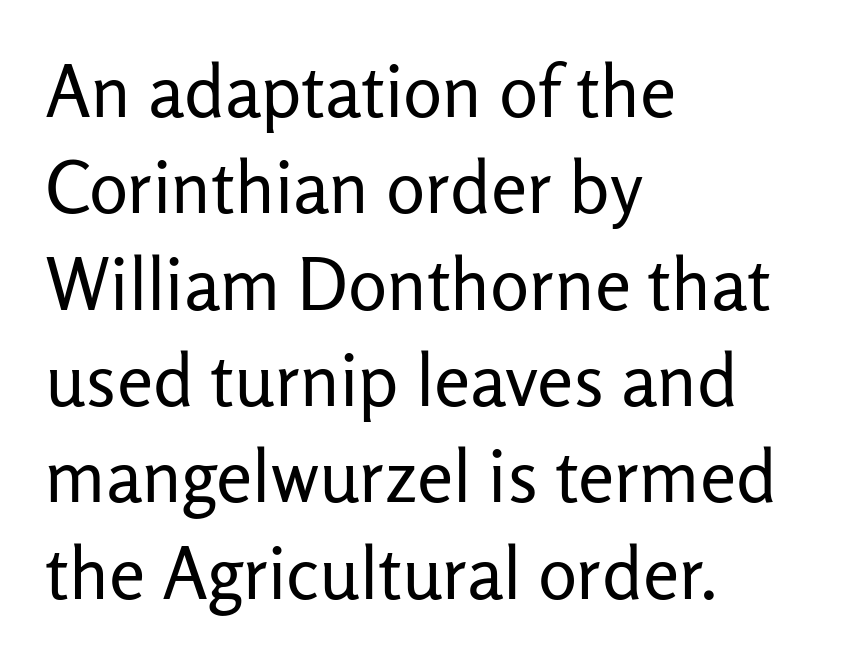
These lines were composed using upright roman letters. Classification — sans serif. A student would call this left alignment; a typographer would say flush left, rag right. Tracking value appears to be zero — textbook default spacing. Think of a printed novel: that variable character pitch is what you see here.
